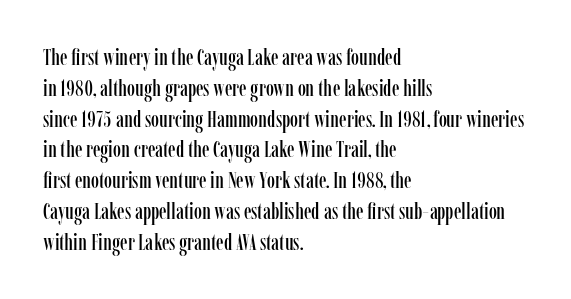
The glyphs are unaccompanied by any horizontal stroke below them. Quick note: not italic, upright. Each word holds together tightly as a unit, with standard inter-letter gaps. The paragraph shown leans on its left margin. Does the leading feel generous? No, just average.
